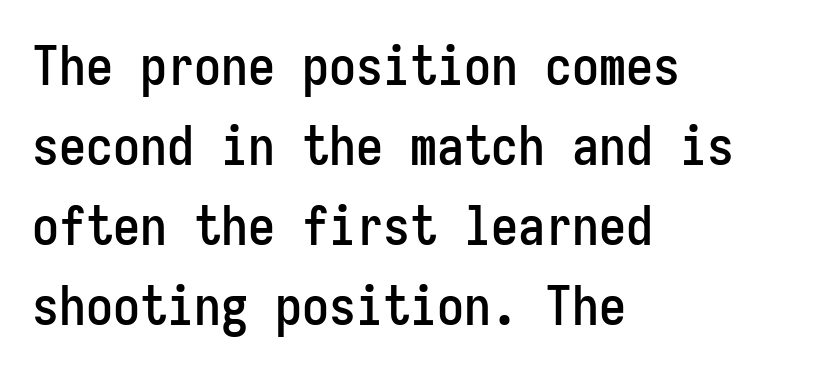
This sample keeps an unexceptional amount of space between lines. Observe the ordinary spacing: letters are neighbours, not strangers. The foot of each line stays bare and open. The face used here is a sans, in the tradition of grotesques and geometrics. Alignment: flush left. The specimen reads as upright at a glance.
